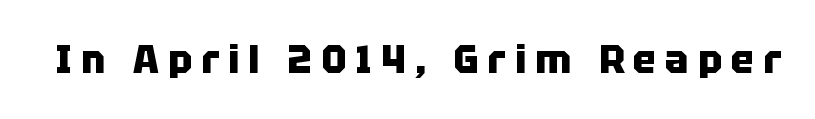
{"serif": "no", "italic": "no", "bold": "yes", "weight": "heavy", "width": "normal", "stroke_contrast": "low", "x_height": "large", "monospaced": "no", "underline": "no", "letter_spacing": "wide", "letter_spacing_em": 0.23, "glyph_px": 39}
